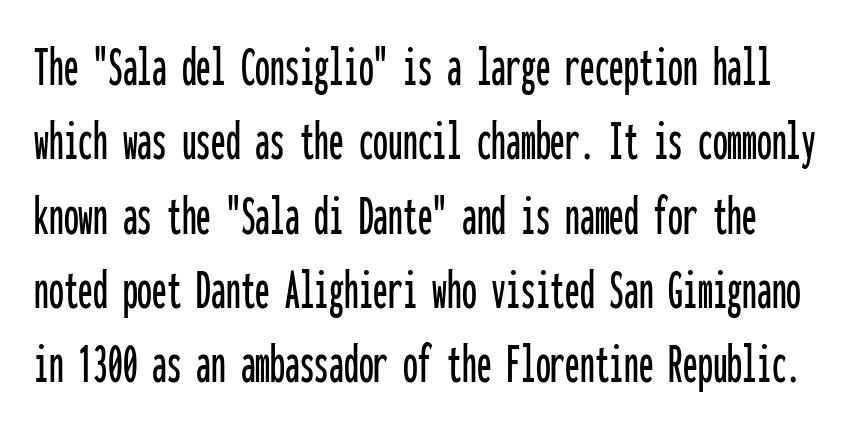
Students, note that the glyphs here touch the page at normal intervals. You could count columns in this text — the font is strictly monospaced. Line spacing here is normal. Letters rest on an invisible, unmarked baseline.
